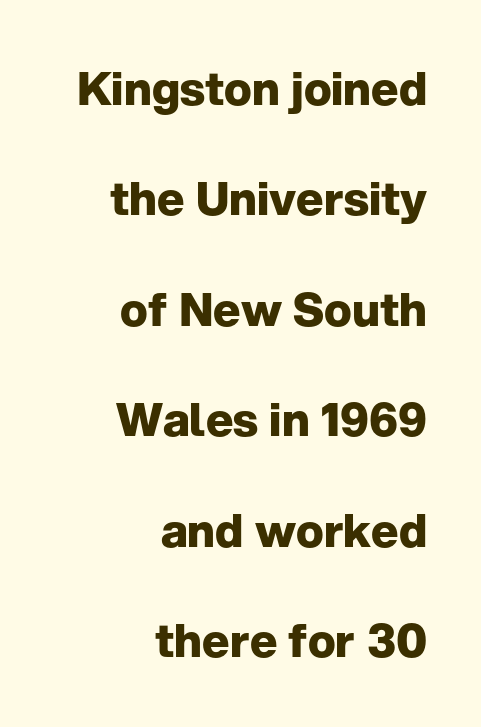
Q: Is the text bold? A: Yes.
Q: Is the text italic (slanted)? A: No, it is upright.
Q: Is the typeface a serif or a sans-serif typeface? A: Sans-serif.
Q: Is the text underlined? A: No.
Q: How is the paragraph aligned? A: Right-aligned.
Q: Is the spacing between letters normal or unusually wide? A: Normal.
Q: Is the spacing between lines tight, normal or loose? A: Loose.
Q: Width (condensed, normal, or wide)? A: Normal.
Q: Stroke contrast? A: Low.
Q: x-height? A: Medium.
Q: Monospaced? A: No.
